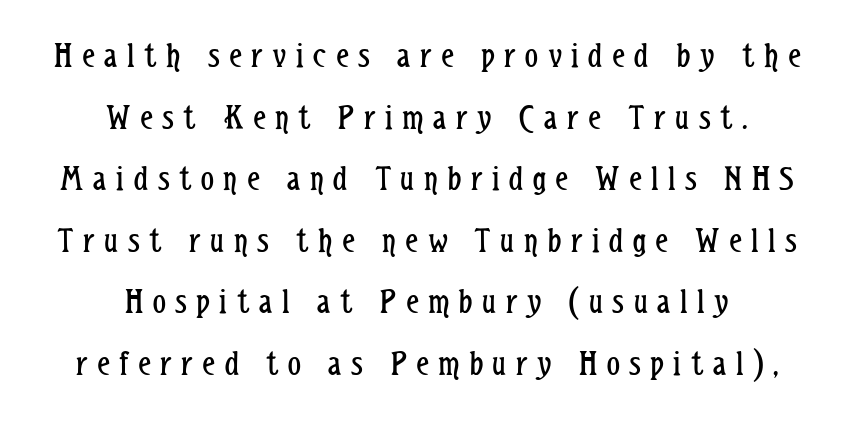
Q: Is the text bold? A: No.
Q: Is the text italic (slanted)? A: No, it is upright.
Q: Is the typeface a serif or a sans-serif typeface? A: Sans-serif.
Q: Is the text underlined? A: No.
Q: How is the paragraph aligned? A: Centered.
Q: Is the spacing between letters normal or unusually wide? A: Unusually wide.
Q: Width (condensed, normal, or wide)? A: Condensed.
Q: Stroke contrast? A: Low.
Q: x-height? A: Medium.
Q: Monospaced? A: No.
